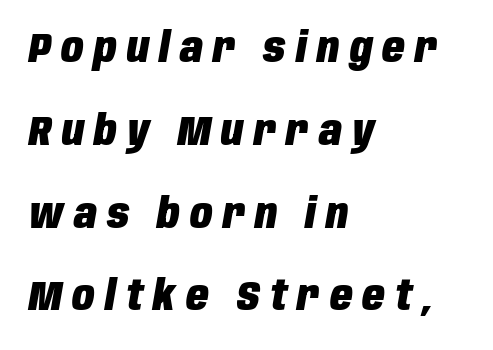
Q: Is the text bold? A: Yes.
Q: Is the text italic (slanted)? A: Yes, it leans right by about 10 degrees.
Q: Is the text underlined? A: No.
Q: How is the paragraph aligned? A: Left-aligned.
Q: Is the spacing between letters normal or unusually wide? A: Unusually wide.
Q: Is the spacing between lines tight, normal or loose? A: Loose.
Q: Width (condensed, normal, or wide)? A: Condensed.
Q: Stroke contrast? A: Low.
Q: x-height? A: Large.
Q: Monospaced? A: No.
